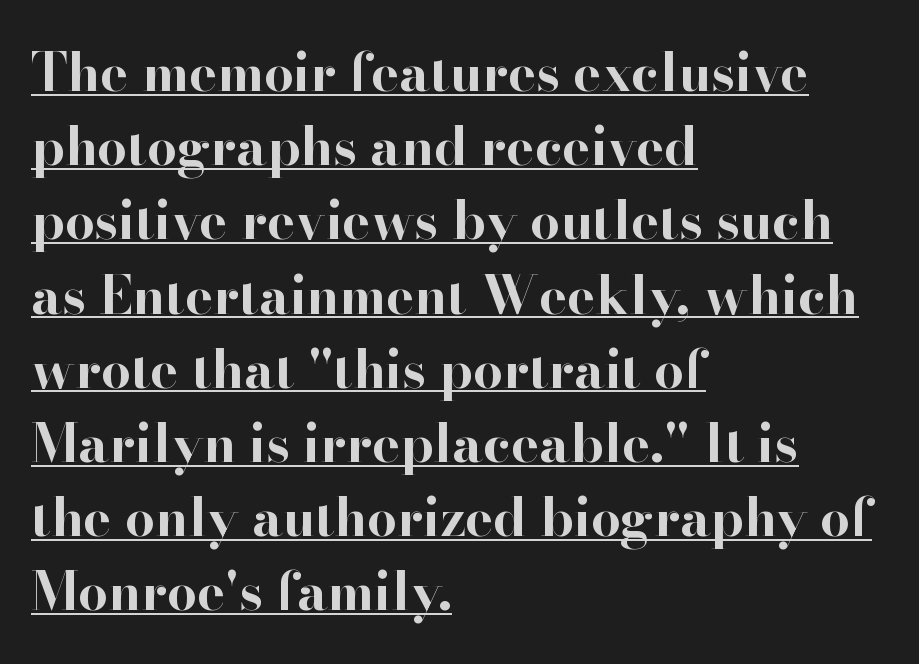
{"serif": "yes", "italic": "no", "bold": "yes", "weight": "bold", "width": "normal", "stroke_contrast": "high", "x_height": "small", "monospaced": "no", "underline": "yes", "align": "left", "line_spacing": "normal", "line_spacing_ratio": 1.4, "letter_spacing": "normal", "letter_spacing_em": 0.0, "glyph_px": 53}
